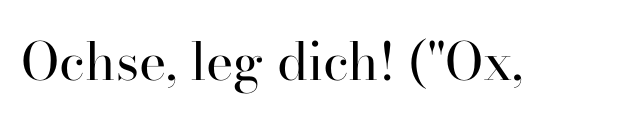
Do the characters align in a grid? No, the font is proportional. Vertical stems look standard width or narrower in stroke. Upright lettering throughout. Anything drawn beneath the words? Only blank space. Font category for this specimen: serif. Each word holds together tightly as a unit, with standard inter-letter gaps.
